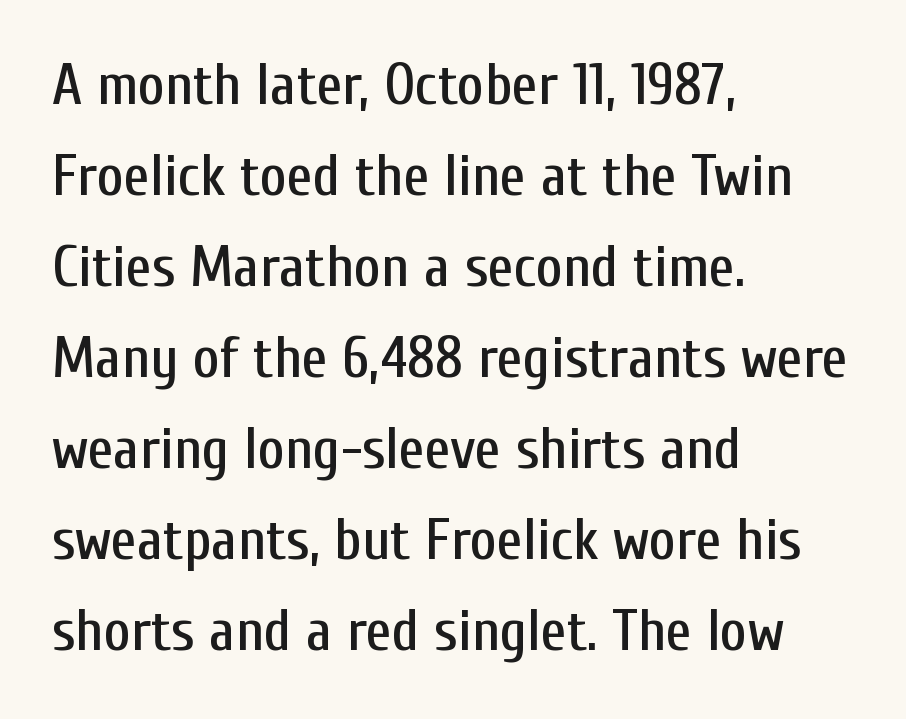
{"serif": "no", "italic": "no", "width": "condensed", "stroke_contrast": "low", "x_height": "medium", "monospaced": "no", "underline": "no", "align": "left", "line_spacing": "normal", "line_spacing_ratio": 1.57, "letter_spacing": "normal", "letter_spacing_em": 0.0, "glyph_px": 58}
